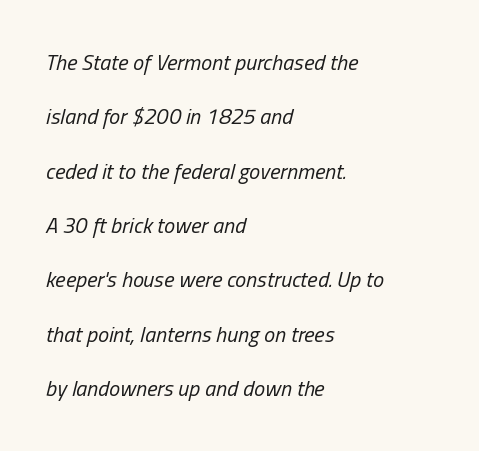
The baseline area is clear. Compared with typical body copy, the letter spacing here is the same. Caption: face not bold, strokes unweighted. Compared with ordinary roman type, these characters are visibly tilted. All the whitespace from short lines collects on the right.
